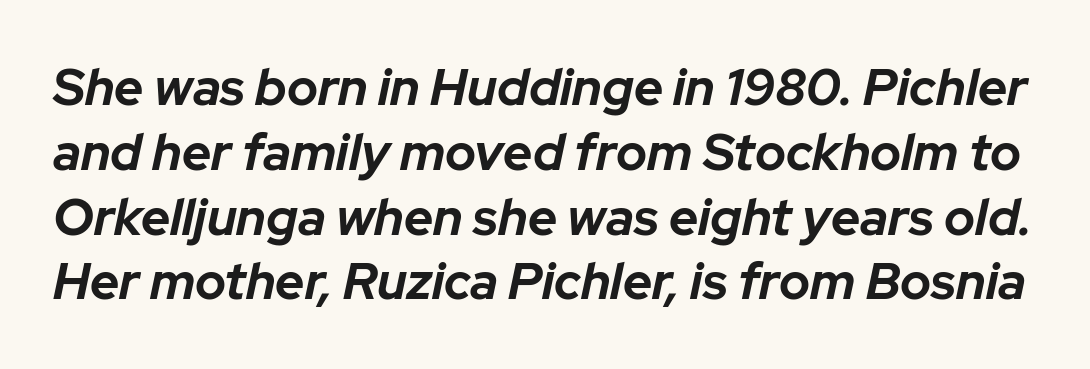
The image shows 51 px bold type, italic (leaning right); set normal line spacing (1.27x), normal letter spacing, not underlined; low stroke contrast and a medium x-height.
